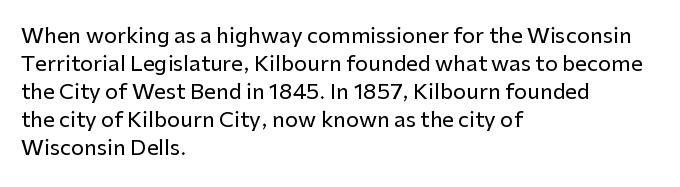
{"italic": "no", "underline": "no", "align": "left", "line_spacing": "normal", "line_spacing_ratio": 1.33, "letter_spacing": "normal", "letter_spacing_em": 0.0, "glyph_px": 21}
